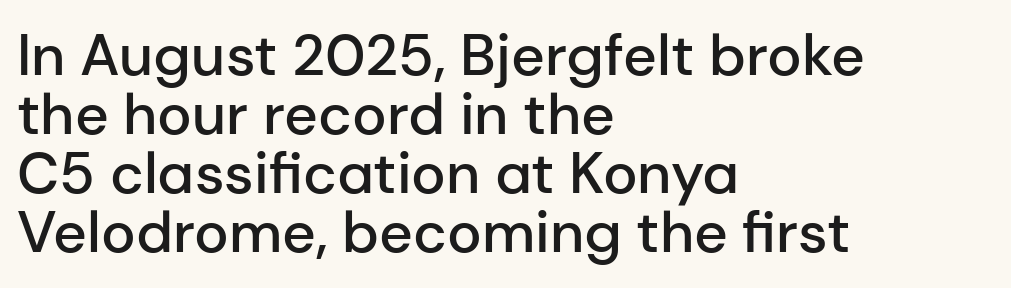
The image shows 58 px semibold sans-serif type, upright; set left-aligned, tight line spacing (1.02x), normal letter spacing, not underlined; low stroke contrast and a medium x-height.
